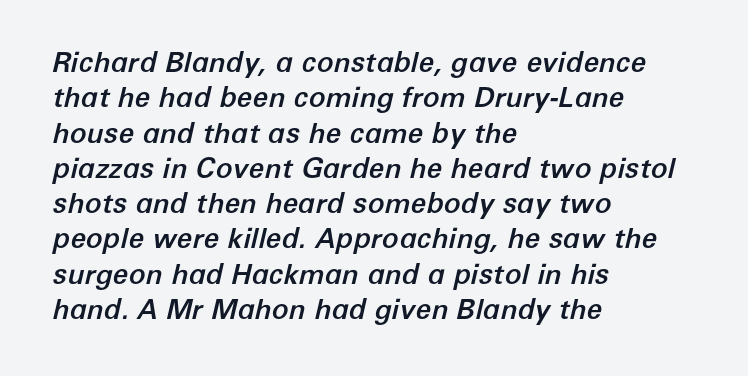
{"italic": "yes", "lean": "right", "slant_degrees": 12, "width": "normal", "stroke_contrast": "low", "x_height": "medium", "monospaced": "no", "underline": "no", "align": "left", "line_spacing": "normal", "line_spacing_ratio": 1.26, "letter_spacing": "normal", "letter_spacing_em": 0.0, "glyph_px": 28}
